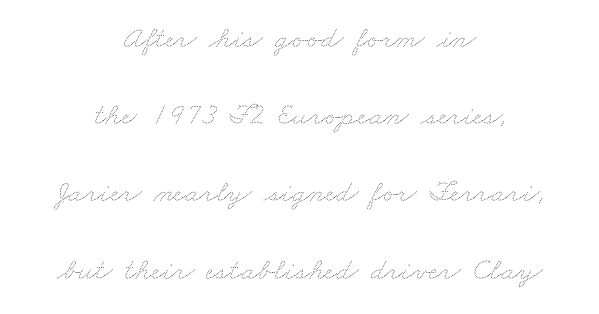
Is the letter spacing exaggerated? No — it looks like the ordinary default. Rows of type keep a wide berth in the vertical direction. Here the designer chose a conventional face with non-uniform glyph widths. Heft: none added — not bold. Decoration check: the copy has no underline.
